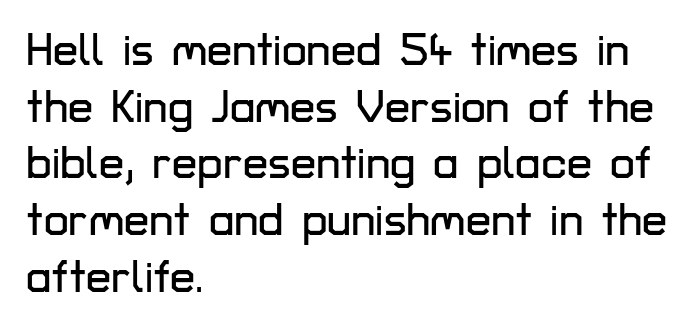
The image shows 45 px sans-serif type, upright; set left-aligned, normal line spacing (1.26x), normal letter spacing, not underlined; low stroke contrast and a medium x-height.
